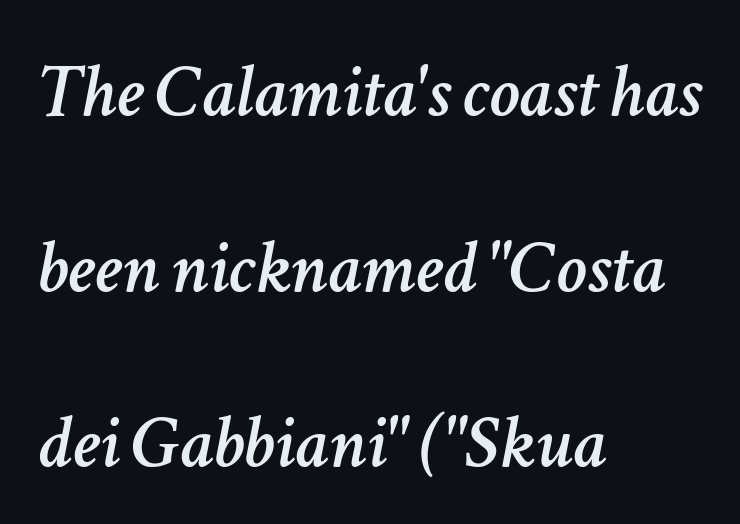
The image shows 77 px text type, italic (leaning right); set left-aligned, loose line spacing (2.28x), normal letter spacing, not underlined; low stroke contrast and a medium x-height.
